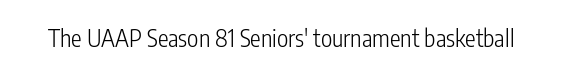
Only glyphs here, with clear space below each row. Notice how the stems are strictly vertical — no italics here. Between one letter and the next there's only the usual sliver of space. Is this a heavy cut? Hardly; it is regular or lighter.
